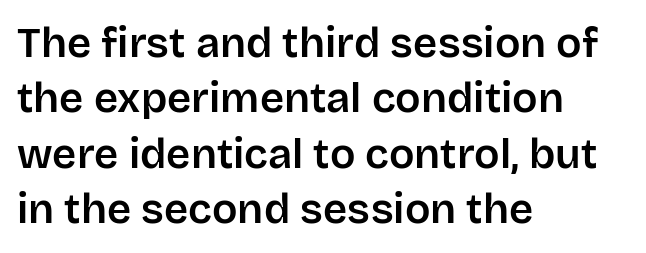
Q: Is the text italic (slanted)? A: No, it is upright.
Q: Is the typeface a serif or a sans-serif typeface? A: Sans-serif.
Q: Is the text underlined? A: No.
Q: How is the paragraph aligned? A: Left-aligned.
Q: Is the spacing between letters normal or unusually wide? A: Normal.
Q: Is the spacing between lines tight, normal or loose? A: Normal.
Q: Width (condensed, normal, or wide)? A: Normal.
Q: Stroke contrast? A: Low.
Q: x-height? A: Large.
Q: Monospaced? A: No.
